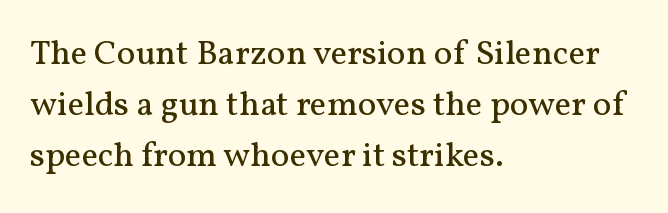
The image shows 35 px regular-weight serif type, upright; set left-aligned, normal line spacing (1.46x), normal letter spacing, not underlined; medium stroke contrast and a medium x-height.
